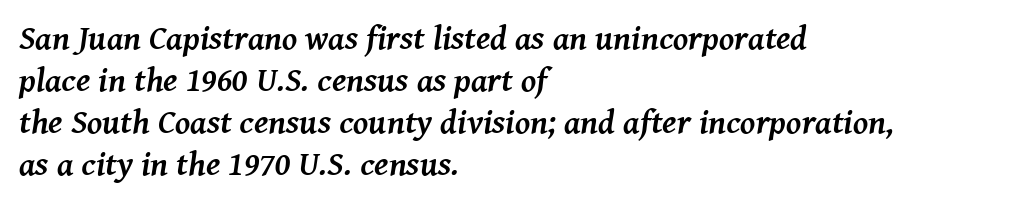
A student would call this left alignment; a typographer would say flush left, rag right. This sample uses plain, unmodified letter spacing. The font family rendered here belongs to the serif group. Emphasis-style slanted type is in use.
